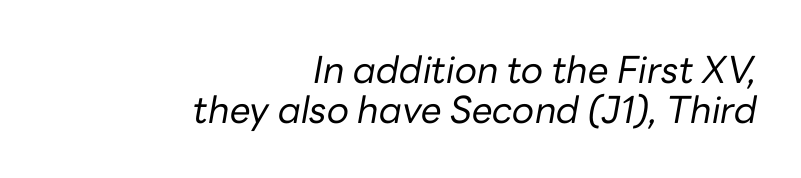
{"italic": "yes", "lean": "right", "slant_degrees": 10, "bold": "no", "weight": "regular", "width": "normal", "stroke_contrast": "low", "x_height": "medium", "monospaced": "no", "underline": "no", "align": "right", "line_spacing": "tight", "line_spacing_ratio": 1.08, "letter_spacing": "normal", "letter_spacing_em": 0.0, "glyph_px": 37}
